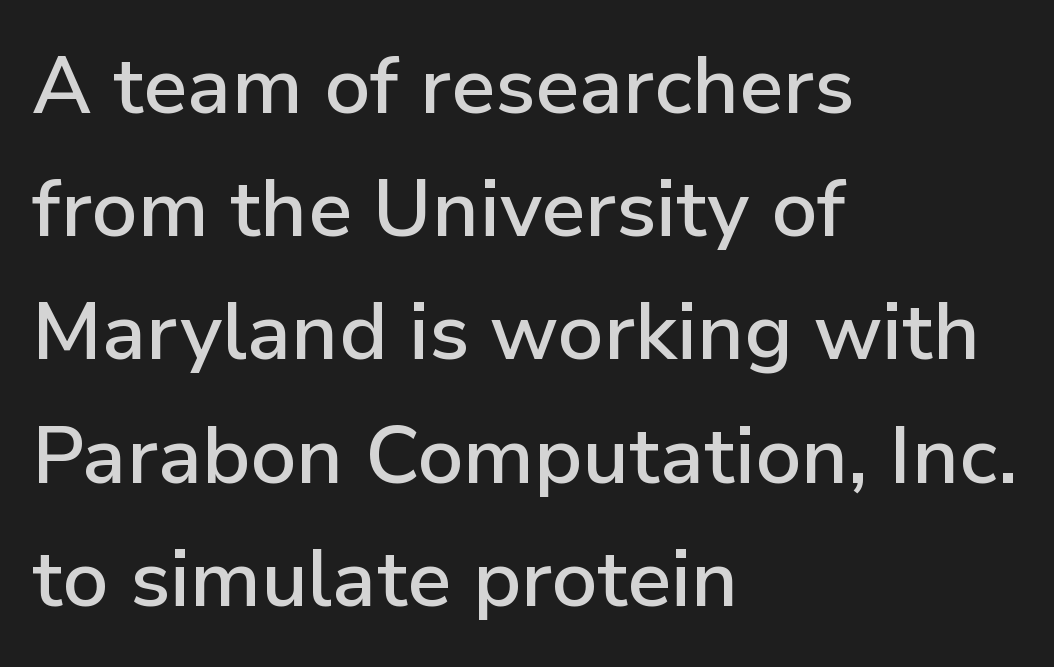
Q: Is the text italic (slanted)? A: No, it is upright.
Q: Is the typeface a serif or a sans-serif typeface? A: Sans-serif.
Q: Is the text underlined? A: No.
Q: How is the paragraph aligned? A: Left-aligned.
Q: Is the spacing between letters normal or unusually wide? A: Normal.
Q: Is the spacing between lines tight, normal or loose? A: Normal.
Q: Width (condensed, normal, or wide)? A: Normal.
Q: Stroke contrast? A: Low.
Q: x-height? A: Medium.
Q: Monospaced? A: No.
